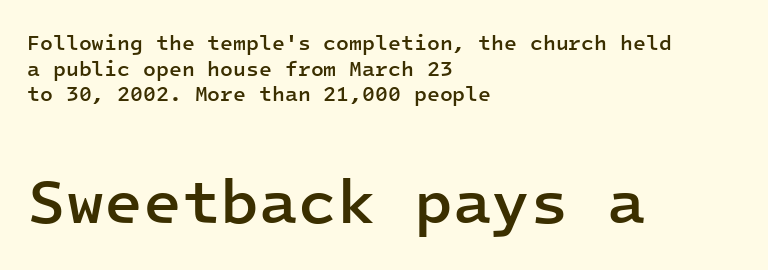
{"serif": "no", "italic": "no", "bold": "semi", "weight": "semibold", "width": "normal", "stroke_contrast": "low", "x_height": "medium", "monospaced": "yes", "underline": "no", "align": "left", "line_spacing_ratio": 1.22, "letter_spacing": "normal", "letter_spacing_em": 0.0, "larger_block": "second", "size_ratio": 3.0, "glyph_px": 63}
